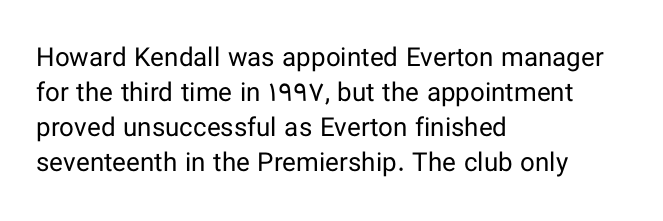
Q: Is the text bold? A: No.
Q: Is the text italic (slanted)? A: No, it is upright.
Q: Is the text underlined? A: No.
Q: How is the paragraph aligned? A: Left-aligned.
Q: Is the spacing between letters normal or unusually wide? A: Normal.
Q: Is the spacing between lines tight, normal or loose? A: Normal.
